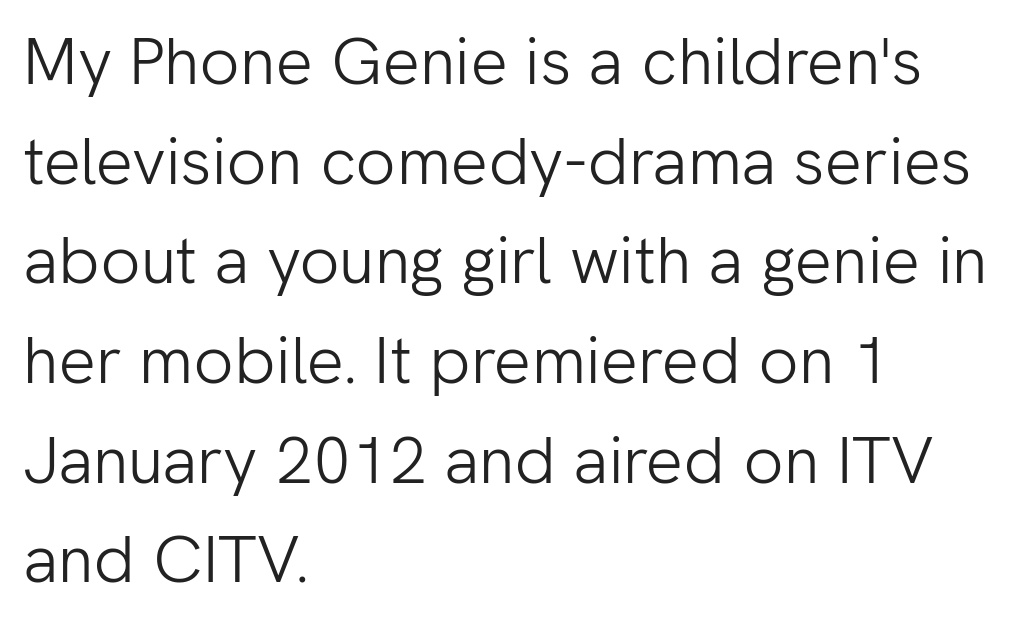
The image shows 66 px light sans-serif type, upright; set left-aligned, normal line spacing (1.51x), normal letter spacing, not underlined; low stroke contrast and a medium x-height.
